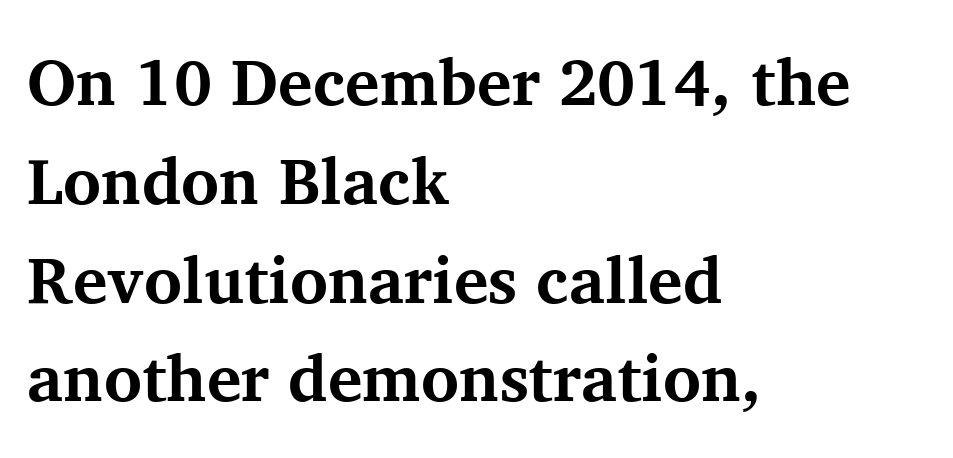
The image shows 65 px bold serif type, upright; set left-aligned, normal line spacing (1.52x), normal letter spacing, not underlined; medium stroke contrast and a medium x-height.
